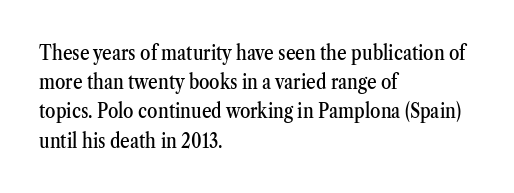
The image shows 21 px text type, upright; set left-aligned, normal line spacing (1.39x), normal letter spacing, not underlined.
